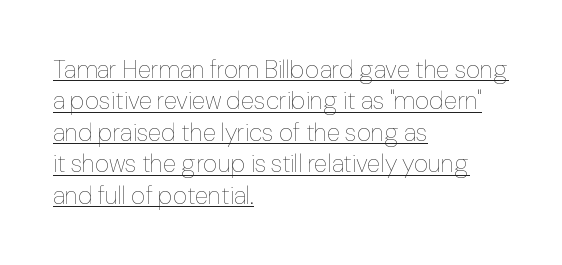
Q: Is the text bold? A: No.
Q: Is the text italic (slanted)? A: No, it is upright.
Q: Is the text underlined? A: Yes.
Q: How is the paragraph aligned? A: Left-aligned.
Q: Is the spacing between letters normal or unusually wide? A: Normal.
Q: Is the spacing between lines tight, normal or loose? A: Normal.
